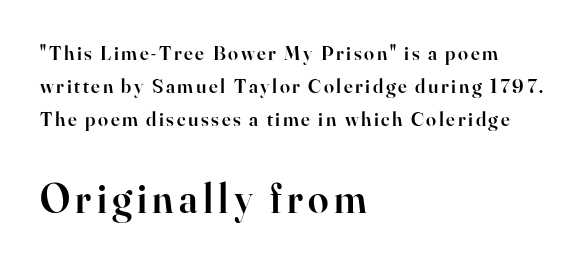
Leading matches the norm, producing a regular column. Set as a demibold, roughly 600 on the weight scale. Caption: multi-line text, flush left, ragged right. The face used here is proportionally spaced, like ordinary book or web type.
